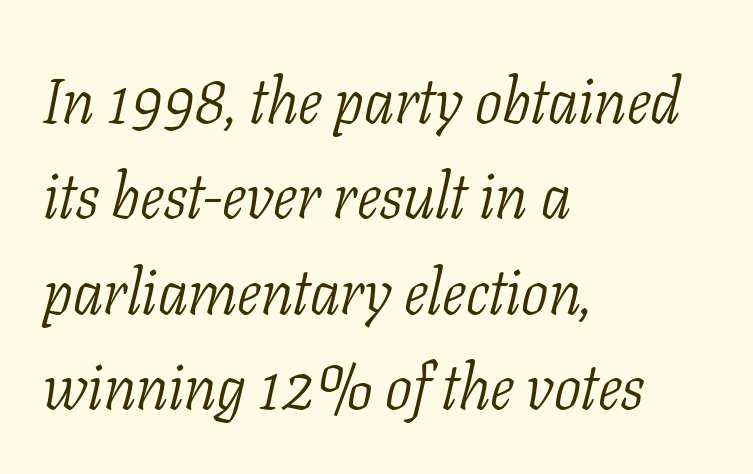
The image shows 64 px light, condensed serif type, italic (leaning right); set left-aligned, normal line spacing (1.49x), normal letter spacing, not underlined; low stroke contrast and a medium x-height.
